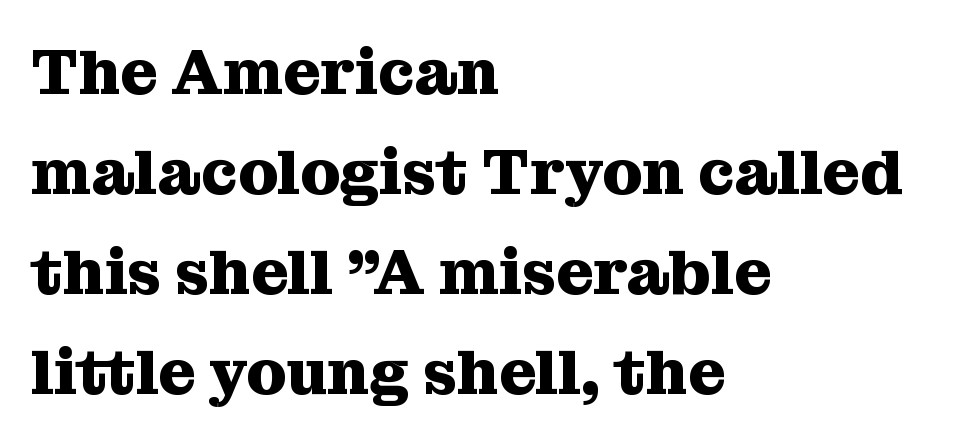
Q: Is the text bold? A: Yes.
Q: Is the text italic (slanted)? A: No, it is upright.
Q: Is the typeface a serif or a sans-serif typeface? A: Serif.
Q: Is the text underlined? A: No.
Q: How is the paragraph aligned? A: Left-aligned.
Q: Is the spacing between letters normal or unusually wide? A: Normal.
Q: Is the spacing between lines tight, normal or loose? A: Normal.
Q: Width (condensed, normal, or wide)? A: Normal.
Q: Stroke contrast? A: Medium.
Q: x-height? A: Medium.
Q: Monospaced? A: No.
